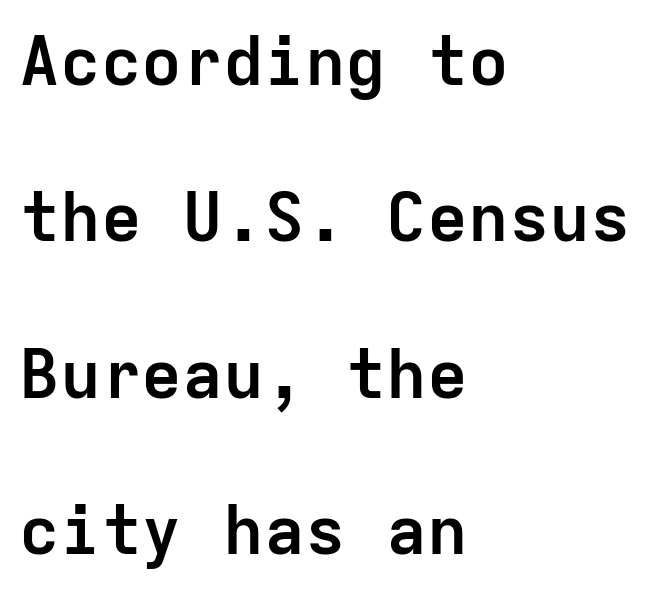
This rendering uses left alignment, leaving the right contour irregular. Plain, unruled lines of type. The type is set solid horizontally, with unmodified tracking. Classification — sans serif.
